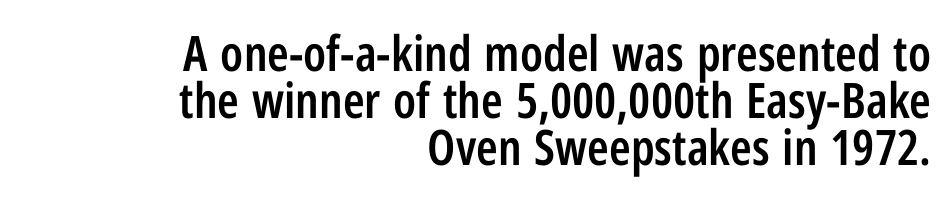
Is this a fixed-width face? No — the glyphs have proportional, varying widths. Posture: vertical. Interline gaps are noticeably narrow in this sample. The passage shown is semibold, sitting just below true bold. Beneath every word, the page is bare. Short and long lines alike share a common ending point at right.
